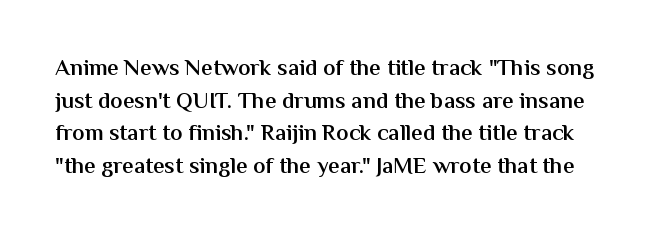
The leading is moderate, giving the passage an even texture. This rendering leaves character spacing at its baseline value. This is the in-between weight designers call semibold or demi. Italic? Not at all — the glyphs are vertical. Glance below the letters and you will spot only blank space.
